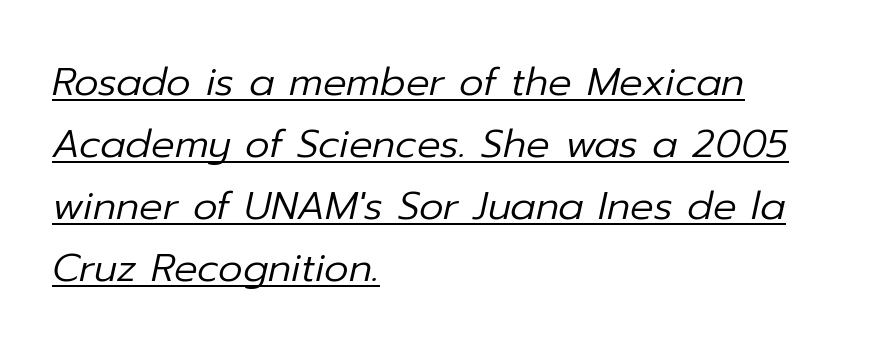
Q: Is the text bold? A: No.
Q: Is the text italic (slanted)? A: Yes, it leans right by about 12 degrees.
Q: Is the text underlined? A: Yes.
Q: How is the paragraph aligned? A: Left-aligned.
Q: Is the spacing between letters normal or unusually wide? A: Normal.
Q: Is the spacing between lines tight, normal or loose? A: Normal.
Q: Width (condensed, normal, or wide)? A: Normal.
Q: Stroke contrast? A: Low.
Q: x-height? A: Medium.
Q: Monospaced? A: No.
